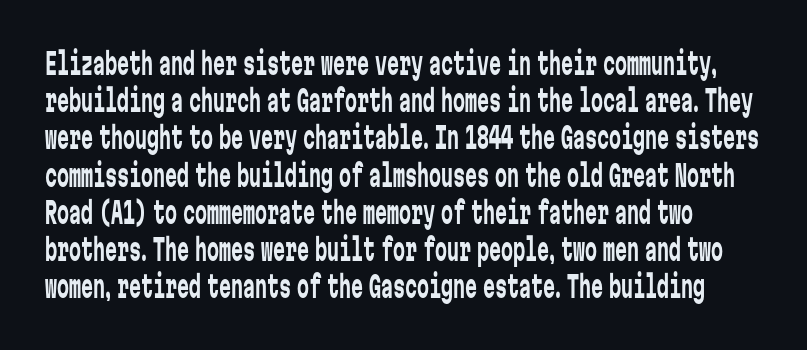
{"serif": "no", "italic": "no", "bold": "no", "weight": "regular", "width": "condensed", "stroke_contrast": "low", "x_height": "medium", "monospaced": "yes", "underline": "no", "line_spacing_ratio": 1.24, "letter_spacing": "normal", "letter_spacing_em": 0.0, "glyph_px": 30}
